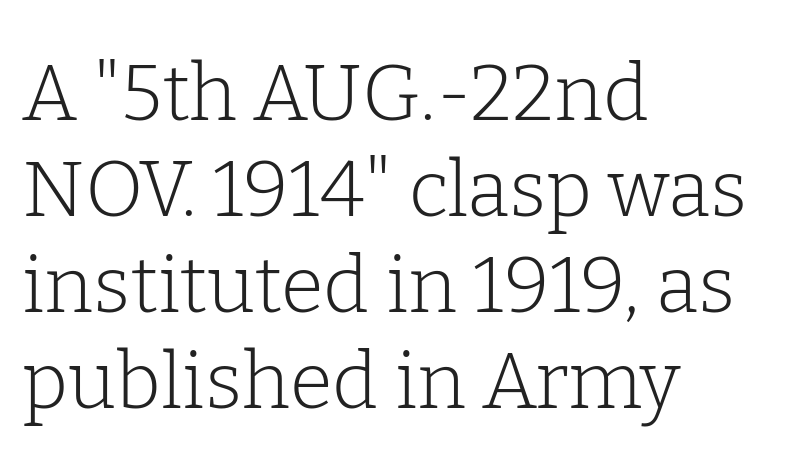
{"serif": "yes", "italic": "no", "bold": "no", "weight": "light", "width": "normal", "stroke_contrast": "low", "x_height": "medium", "monospaced": "no", "underline": "no", "align": "left", "line_spacing_ratio": 1.23, "letter_spacing": "normal", "letter_spacing_em": 0.0, "glyph_px": 78}
